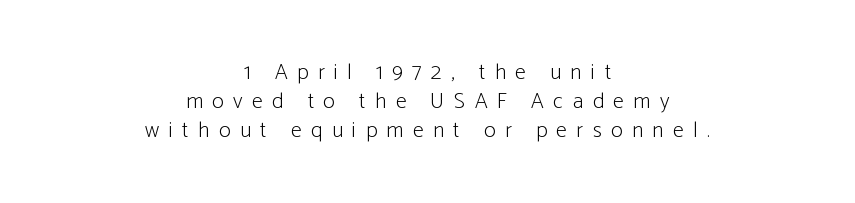
{"italic": "no", "bold": "no", "underline": "no", "align": "center", "line_spacing": "normal", "line_spacing_ratio": 1.31, "letter_spacing": "wide", "letter_spacing_em": 0.43, "glyph_px": 22}
